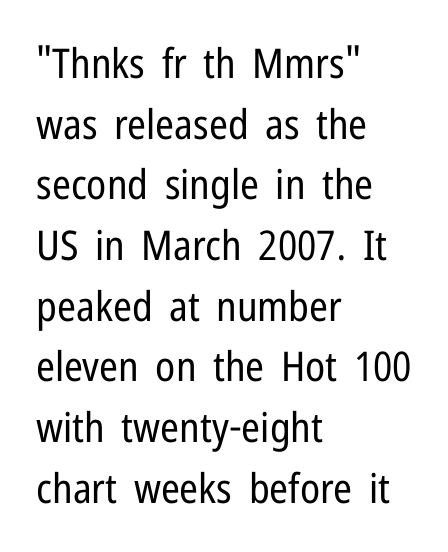
Q: Is the text bold? A: No.
Q: Is the text italic (slanted)? A: No, it is upright.
Q: Is the typeface a serif or a sans-serif typeface? A: Sans-serif.
Q: Is the text underlined? A: No.
Q: How is the paragraph aligned? A: Left-aligned.
Q: Is the spacing between letters normal or unusually wide? A: Normal.
Q: Is the spacing between lines tight, normal or loose? A: Normal.
Q: Width (condensed, normal, or wide)? A: Condensed.
Q: Stroke contrast? A: Low.
Q: x-height? A: Medium.
Q: Monospaced? A: No.
